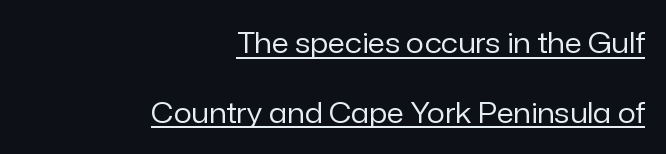
Q: Is the text bold? A: No.
Q: Is the text italic (slanted)? A: No, it is upright.
Q: Is the typeface a serif or a sans-serif typeface? A: Sans-serif.
Q: Is the text underlined? A: Yes.
Q: How is the paragraph aligned? A: Right-aligned.
Q: Is the spacing between letters normal or unusually wide? A: Normal.
Q: Is the spacing between lines tight, normal or loose? A: Loose.
Q: Width (condensed, normal, or wide)? A: Normal.
Q: Stroke contrast? A: Low.
Q: x-height? A: Medium.
Q: Monospaced? A: No.
